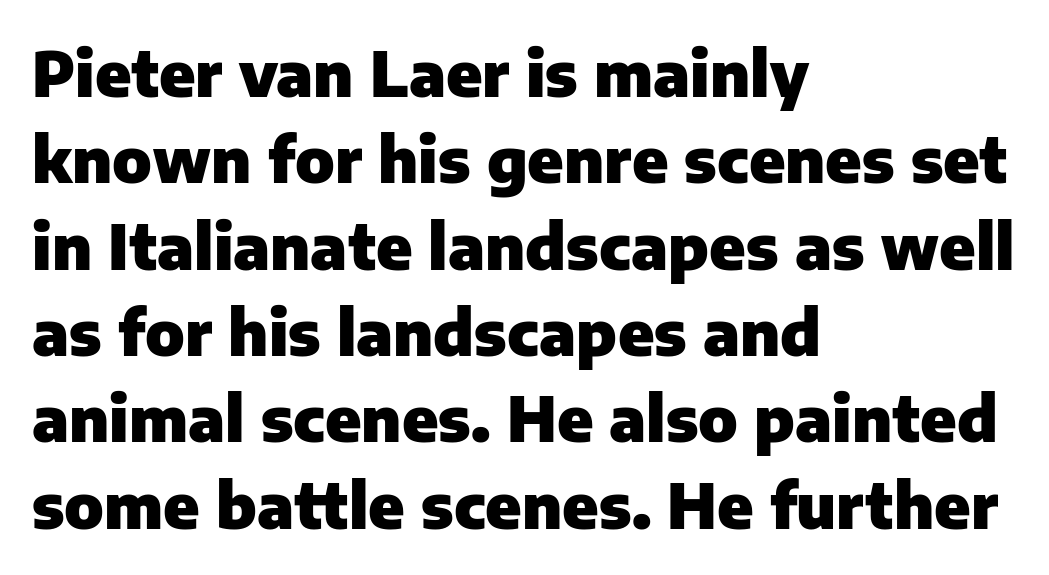
Quick note: underline off. The letters stand upright; this is a roman face. Each letter keeps its own natural width here, so spacing adapts to shape. Evenly set lines give the paragraph a standard silhouette. Observe the ordinary spacing: letters are neighbours, not strangers. The typesetting leans heavy: a genuine bold.
